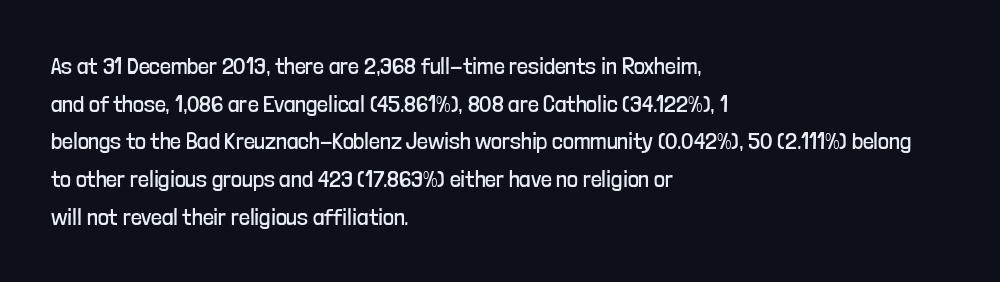
{"italic": "no", "bold": "no", "underline": "no", "align": "left", "line_spacing": "normal", "line_spacing_ratio": 1.57, "letter_spacing": "normal", "letter_spacing_em": 0.0, "glyph_px": 24}
